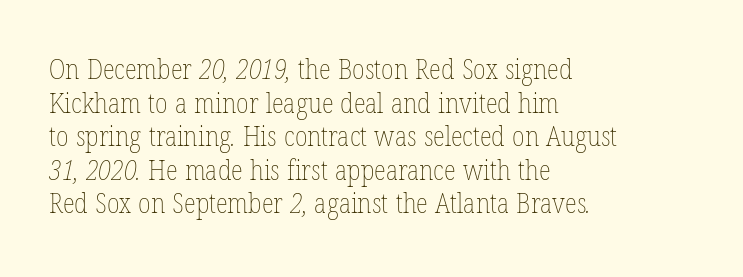
A typesetter would call this proportional, since set widths differ per character. Think standard paragraph weight, or any step lighter than that. The letters sit at their default tracking, neither squeezed nor spread. Alignment: flush left.
